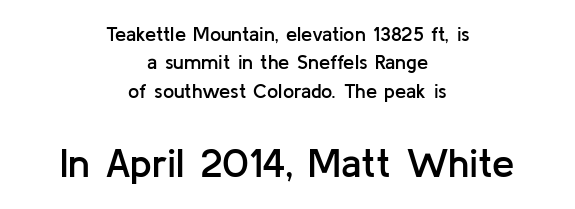
Looks like regular typesetting: each glyph gets only the width it needs. The paragraph has two soft edges and a firm central axis. Vertical spacing — default. A somewhat darkened texture: the type is semibold rather than bold. The string is rendered with underlining switched off. The font family rendered here belongs to the sans-serif group.
